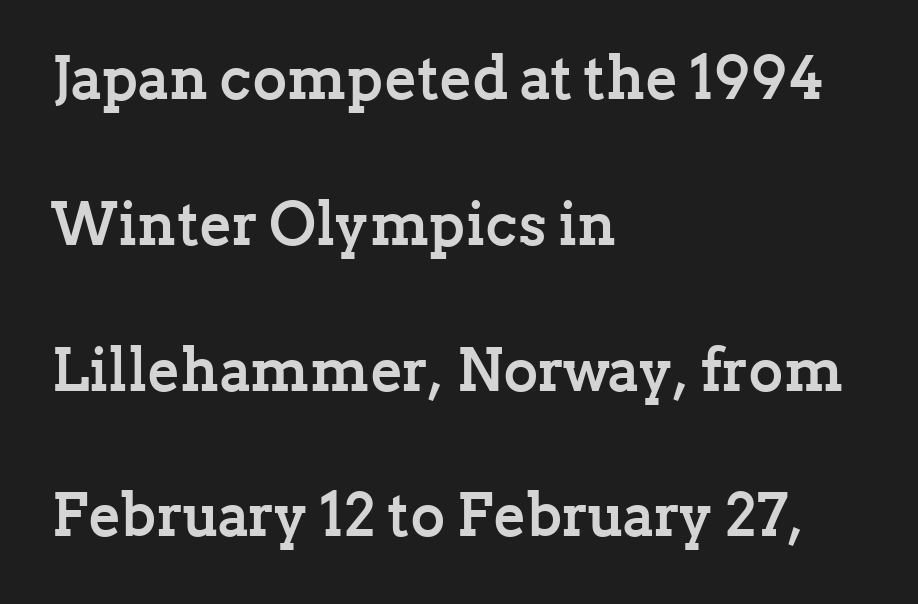
Q: Is the text bold? A: Yes.
Q: Is the text italic (slanted)? A: No, it is upright.
Q: Is the typeface a serif or a sans-serif typeface? A: Serif.
Q: Is the text underlined? A: No.
Q: How is the paragraph aligned? A: Left-aligned.
Q: Is the spacing between letters normal or unusually wide? A: Normal.
Q: Is the spacing between lines tight, normal or loose? A: Loose.
Q: Width (condensed, normal, or wide)? A: Normal.
Q: Stroke contrast? A: Low.
Q: x-height? A: Medium.
Q: Monospaced? A: No.
